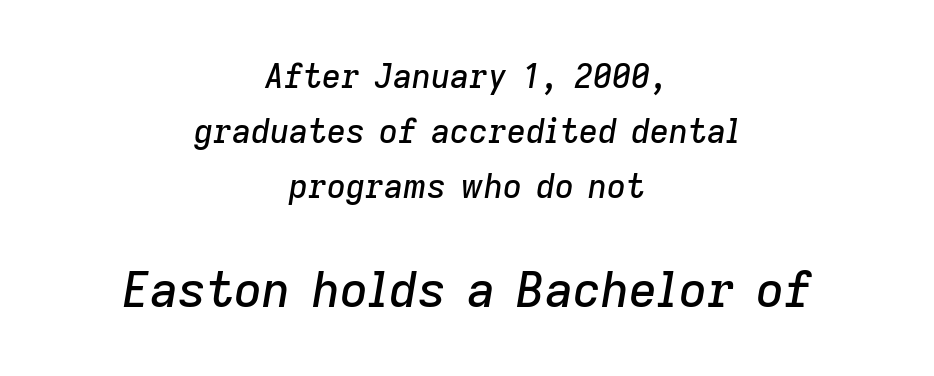
The image shows 49 px text type, italic (leaning right); set centered, normal line spacing (1.66x), normal letter spacing, not underlined; the second (bottom) block is 1.48x larger; low stroke contrast and a medium x-height.
